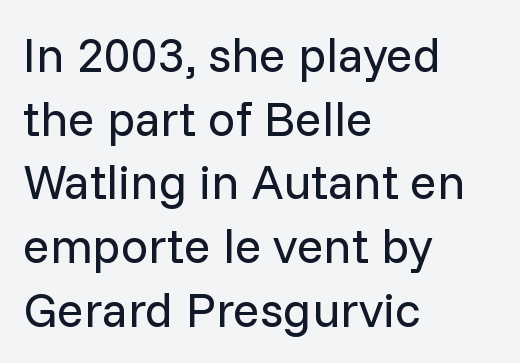
{"serif": "no", "italic": "no", "bold": "no", "weight": "regular", "width": "normal", "stroke_contrast": "low", "x_height": "medium", "monospaced": "no", "underline": "no", "align": "left", "line_spacing": "normal", "line_spacing_ratio": 1.3, "letter_spacing": "normal", "letter_spacing_em": 0.0, "glyph_px": 49}
